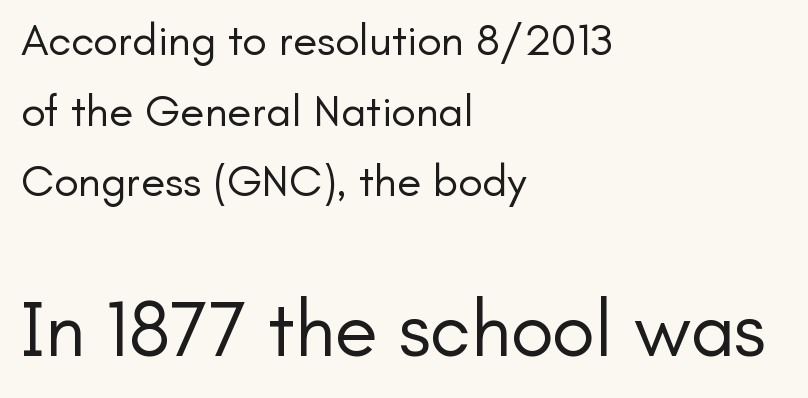
The image shows 79 px regular-weight sans-serif type, upright; set left-aligned, normal line spacing (1.57x), normal letter spacing, not underlined; the second (bottom) block is 1.76x larger; low stroke contrast and a small x-height.
